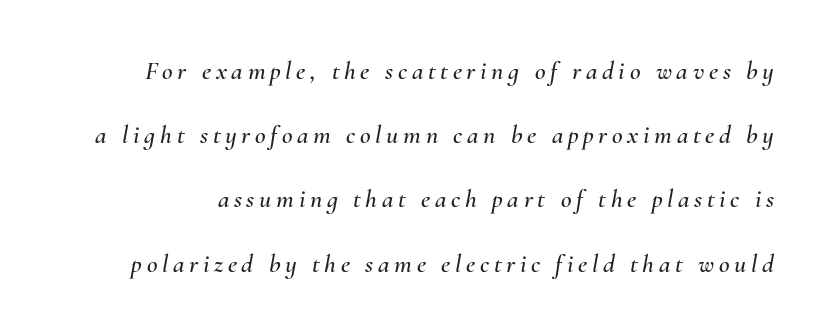
The font's italic variant was chosen for this text. The strip under each line holds only bare page. Baseline-to-baseline distance is far greater than the letter height.
